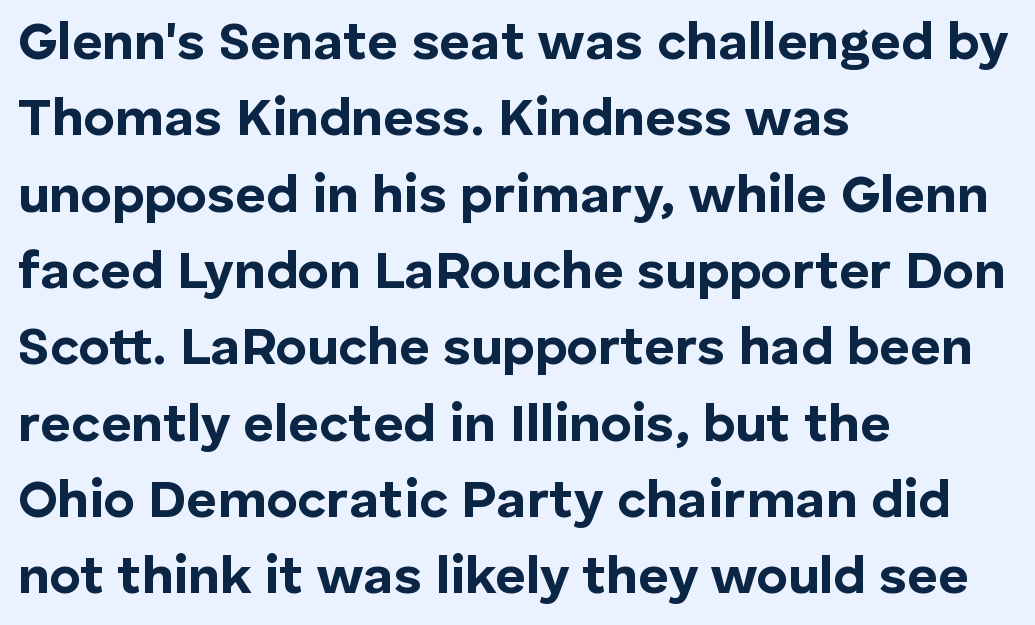
{"serif": "no", "italic": "no", "bold": "yes", "weight": "bold", "width": "normal", "stroke_contrast": "low", "x_height": "medium", "monospaced": "no", "underline": "no", "align": "left", "line_spacing": "normal", "line_spacing_ratio": 1.44, "letter_spacing": "normal", "letter_spacing_em": 0.0, "glyph_px": 53}
